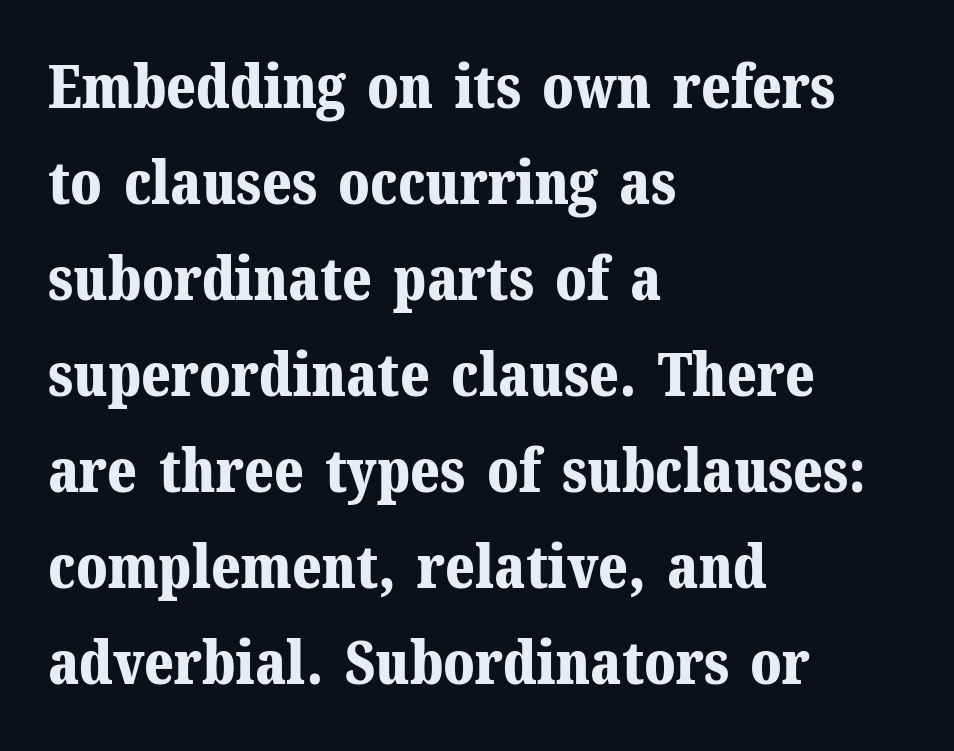
{"serif": "yes", "italic": "no", "bold": "yes", "weight": "bold", "width": "normal", "stroke_contrast": "medium", "x_height": "medium", "monospaced": "no", "underline": "no", "align": "left", "line_spacing": "normal", "line_spacing_ratio": 1.6, "letter_spacing": "normal", "letter_spacing_em": 0.0, "glyph_px": 60}
